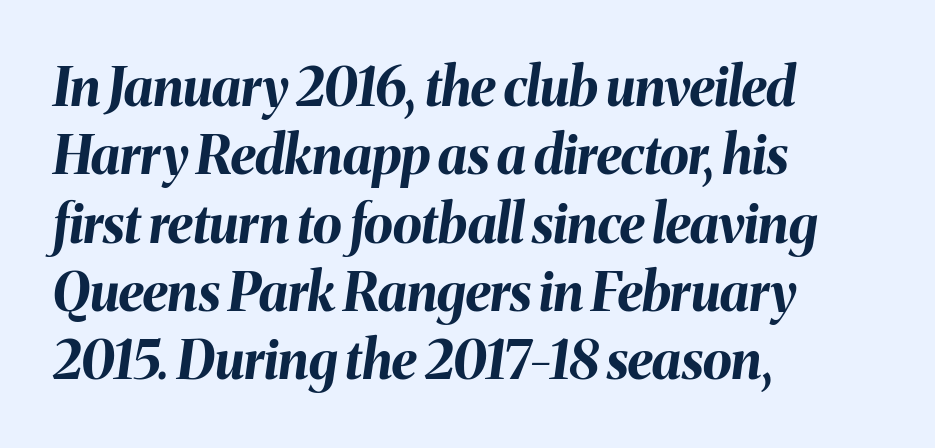
{"italic": "yes", "lean": "right", "slant_degrees": 8, "bold": "yes", "weight": "bold", "width": "normal", "stroke_contrast": "medium", "x_height": "medium", "monospaced": "no", "underline": "no", "align": "left", "line_spacing": "normal", "line_spacing_ratio": 1.29, "letter_spacing": "normal", "letter_spacing_em": 0.0, "glyph_px": 53}
